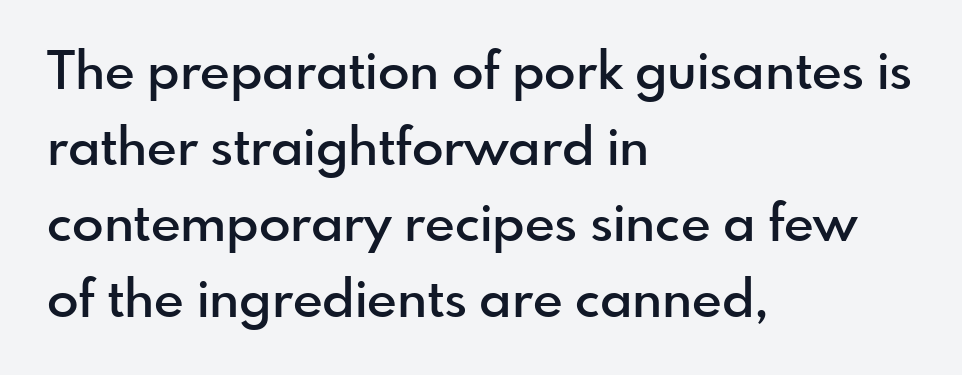
The image shows 52 px semibold sans-serif type, upright; set left-aligned, normal line spacing (1.46x), normal letter spacing, not underlined; a small x-height.
